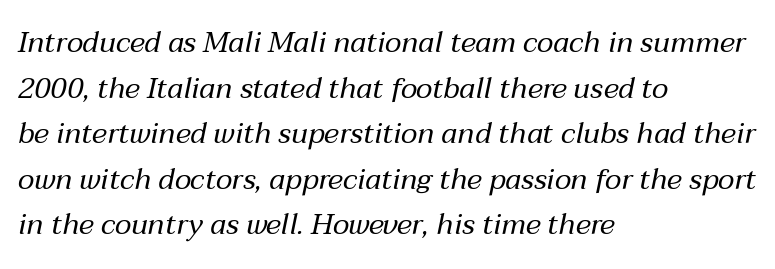
{"italic": "yes", "lean": "right", "slant_degrees": 12, "bold": "no", "weight": "regular", "width": "normal", "stroke_contrast": "medium", "x_height": "medium", "monospaced": "no", "underline": "no", "align": "left", "line_spacing": "normal", "line_spacing_ratio": 1.57, "letter_spacing": "normal", "letter_spacing_em": 0.0, "glyph_px": 29}
